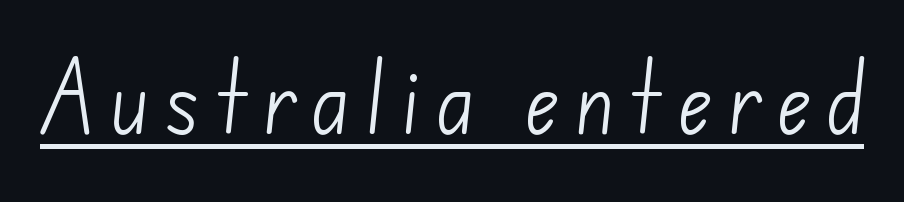
{"serif": "no", "bold": "no", "weight": "light", "width": "normal", "stroke_contrast": "low", "x_height": "small", "monospaced": "no", "underline": "yes", "glyph_px": 77}
